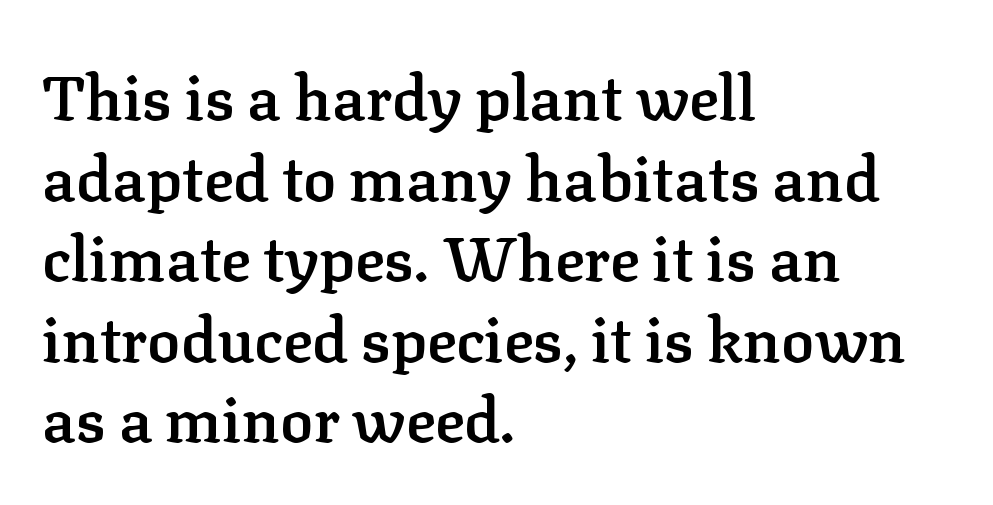
A typesetter would mark this as roman, not italic. A classic flush-left, rag-right setting is used for this passage. This is moderately heavy type, rendered in semibold. The passage shown has conventional tracking throughout.
